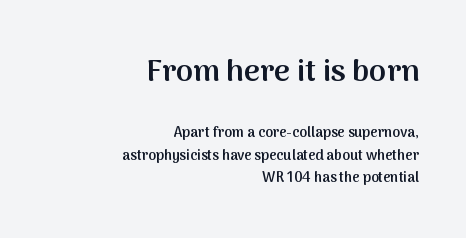
Do the characters align in a grid? No, the font is proportional. Reading down the block, your eye finds every line finishing at a fixed right position. The rendering keeps characters at their native spacing. Each new line begins a customary step beneath the previous one. The specimen omits any rule beneath the text block's lines.
